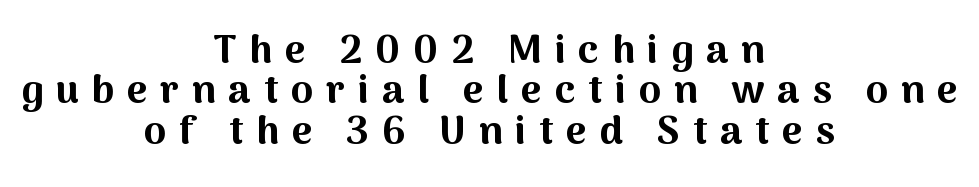
In terms of letterform style, serifs are entirely absent. Visually the block forms a symmetrical silhouette, jagged on both flanks. You could not count columns in this text — the font is proportionally spaced. Line spacing here is tight.
